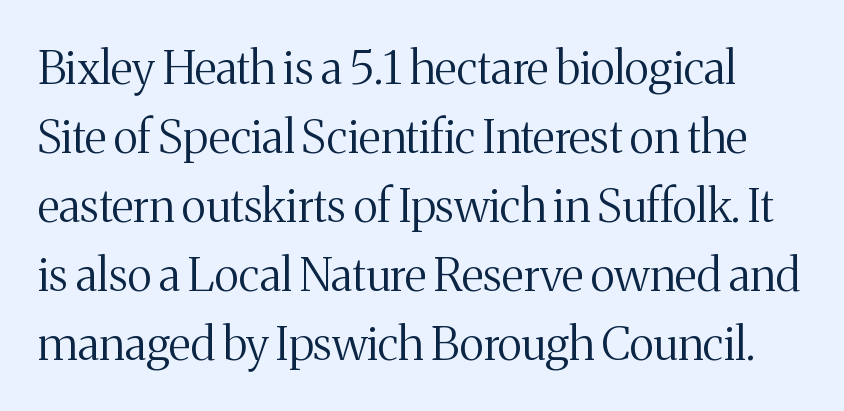
Q: Is the text bold? A: No.
Q: Is the text italic (slanted)? A: No, it is upright.
Q: Is the typeface a serif or a sans-serif typeface? A: Serif.
Q: Is the text underlined? A: No.
Q: Is the spacing between letters normal or unusually wide? A: Normal.
Q: Is the spacing between lines tight, normal or loose? A: Normal.
Q: Width (condensed, normal, or wide)? A: Normal.
Q: Stroke contrast? A: Medium.
Q: x-height? A: Medium.
Q: Monospaced? A: No.
